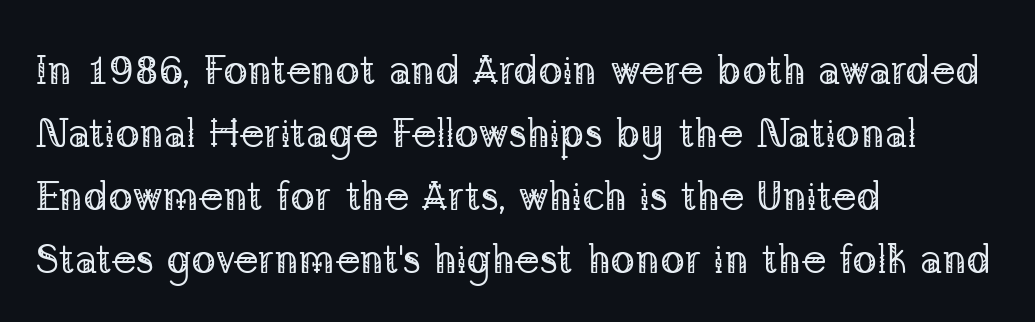
Rows of type keep a routine distance in the vertical direction. The compositor pushed each line to the left boundary. The characters display serif detailing at their extremities. When letters stand straight like this, we call the style roman or upright.
